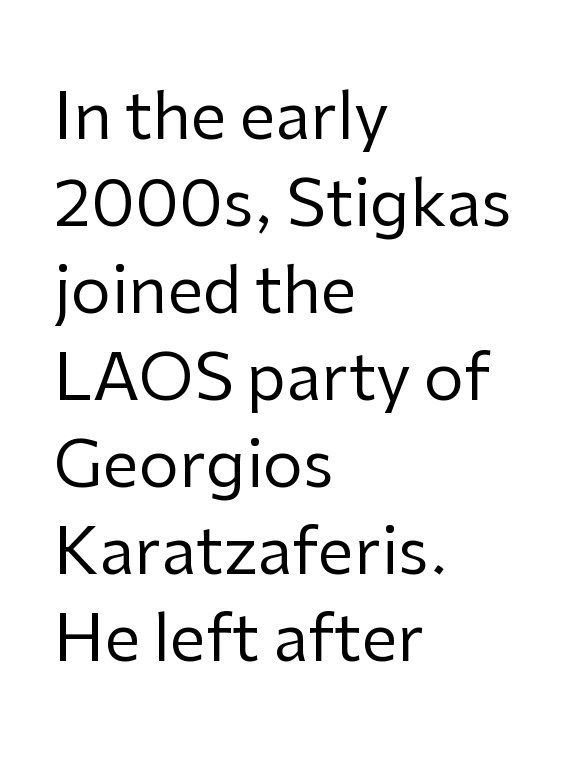
The image shows 64 px regular-weight sans-serif type, upright; set left-aligned, normal line spacing (1.36x), normal letter spacing, not underlined; low stroke contrast and a medium x-height.
